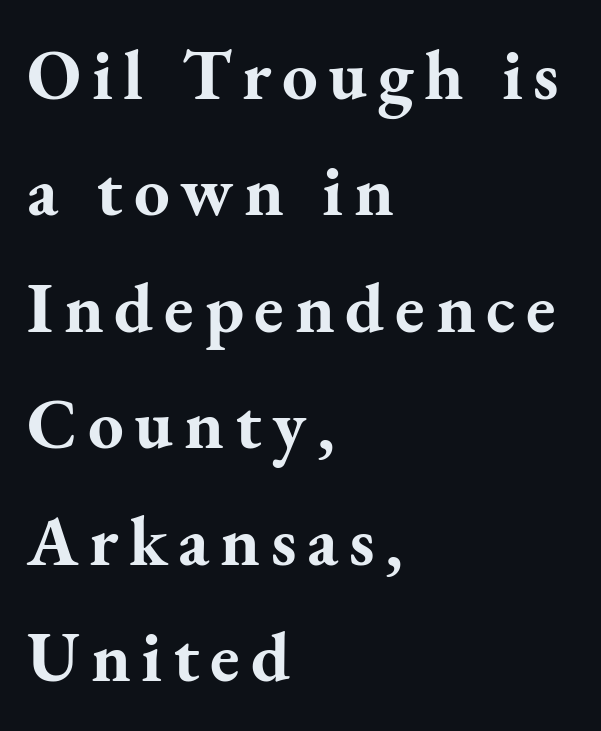
{"serif": "yes", "italic": "no", "bold": "yes", "weight": "bold", "width": "normal", "stroke_contrast": "medium", "x_height": "small", "monospaced": "no", "underline": "no", "align": "left", "line_spacing": "normal", "line_spacing_ratio": 1.64, "glyph_px": 71}
